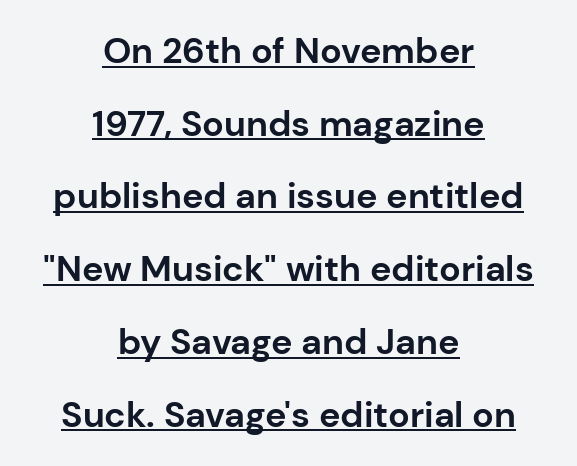
The image shows 36 px bold sans-serif type, upright; set centered, loose line spacing (2.02x), normal letter spacing, underlined; low stroke contrast and a medium x-height.
